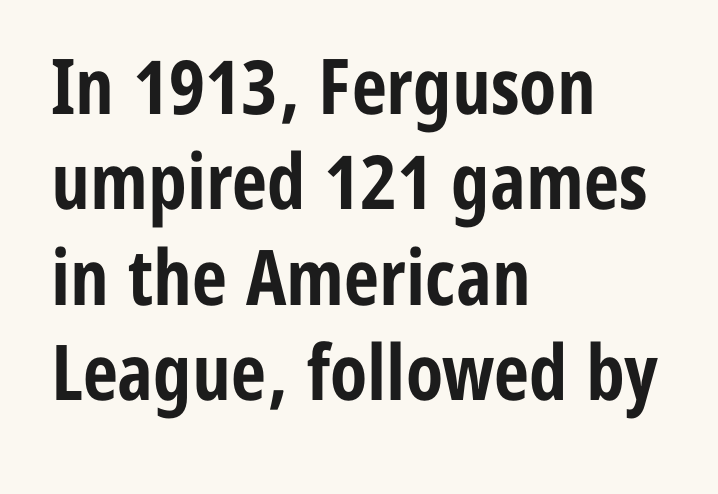
The image shows 77 px bold, condensed sans-serif type, upright; set left-aligned, line spacing 1.24x, normal letter spacing, not underlined; low stroke contrast and a medium x-height.
